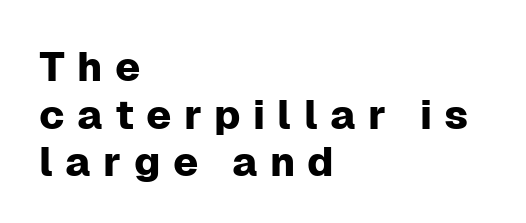
Q: Is the text italic (slanted)? A: No, it is upright.
Q: Is the typeface a serif or a sans-serif typeface? A: Sans-serif.
Q: Is the text underlined? A: No.
Q: How is the paragraph aligned? A: Left-aligned.
Q: Is the spacing between letters normal or unusually wide? A: Unusually wide.
Q: Width (condensed, normal, or wide)? A: Normal.
Q: Stroke contrast? A: Low.
Q: x-height? A: Medium.
Q: Monospaced? A: No.
